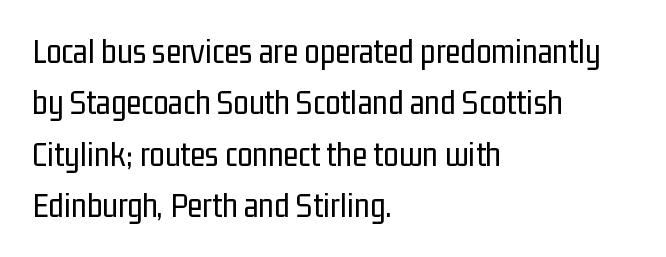
Q: Is the text bold? A: No.
Q: Is the text italic (slanted)? A: No, it is upright.
Q: Is the typeface a serif or a sans-serif typeface? A: Sans-serif.
Q: Is the text underlined? A: No.
Q: How is the paragraph aligned? A: Left-aligned.
Q: Is the spacing between letters normal or unusually wide? A: Normal.
Q: Is the spacing between lines tight, normal or loose? A: Normal.
Q: Width (condensed, normal, or wide)? A: Condensed.
Q: Stroke contrast? A: Low.
Q: x-height? A: Medium.
Q: Monospaced? A: No.
